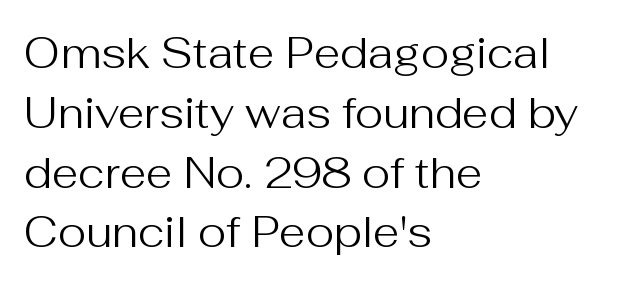
Q: Is the text bold? A: No.
Q: Is the text italic (slanted)? A: No, it is upright.
Q: Is the typeface a serif or a sans-serif typeface? A: Sans-serif.
Q: Is the text underlined? A: No.
Q: How is the paragraph aligned? A: Left-aligned.
Q: Is the spacing between letters normal or unusually wide? A: Normal.
Q: Is the spacing between lines tight, normal or loose? A: Normal.
Q: Width (condensed, normal, or wide)? A: Normal.
Q: Stroke contrast? A: Medium.
Q: x-height? A: Medium.
Q: Monospaced? A: No.
